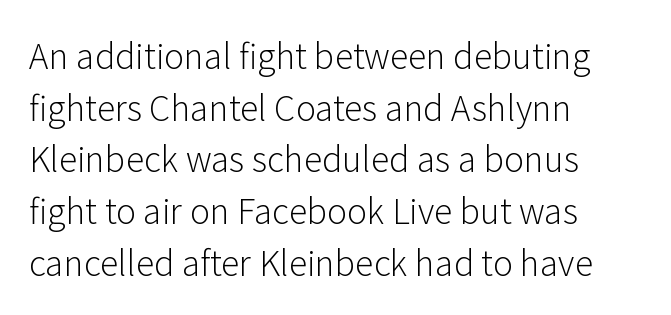
{"serif": "no", "italic": "no", "bold": "no", "weight": "light", "width": "normal", "stroke_contrast": "low", "x_height": "medium", "monospaced": "no", "underline": "no", "align": "left", "line_spacing": "normal", "line_spacing_ratio": 1.52, "letter_spacing": "normal", "letter_spacing_em": 0.0, "glyph_px": 34}
